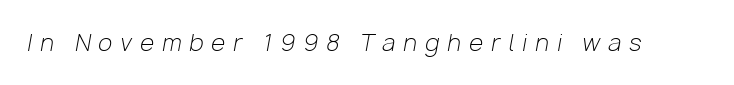
Q: Is the text bold? A: No.
Q: Is the text italic (slanted)? A: Yes, it leans right by about 10 degrees.
Q: Is the text underlined? A: No.
Q: Is the spacing between letters normal or unusually wide? A: Unusually wide.
